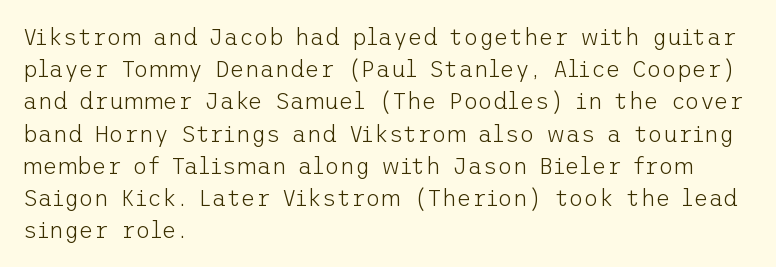
{"italic": "no", "bold": "no", "underline": "no", "align": "left", "line_spacing": "normal", "line_spacing_ratio": 1.4, "letter_spacing": "normal", "letter_spacing_em": 0.0, "glyph_px": 23}
